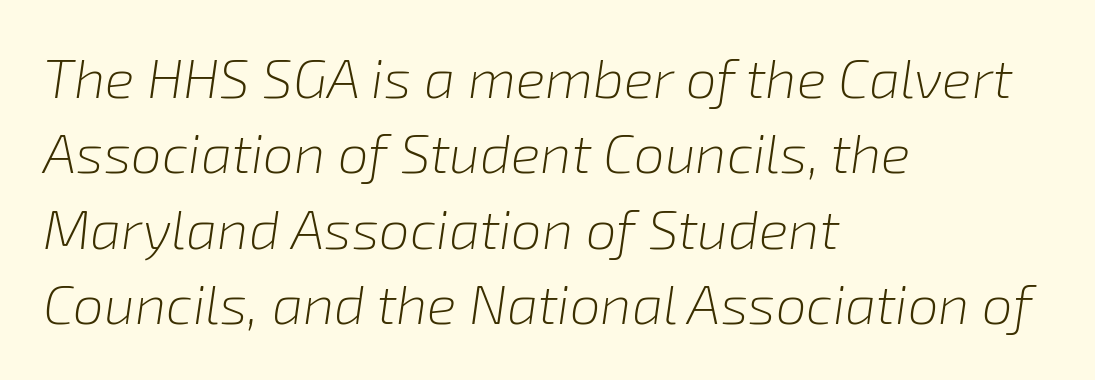
Note the varied advance widths — an 'i' is clearly narrower than an 'm'. Every character sits at an angle, as italics do. The leading is moderate, giving the passage an even texture. The lines in this sample share a left origin and differ only in where they stop. Look at the tracking — it's just the regular setting, nothing added.
